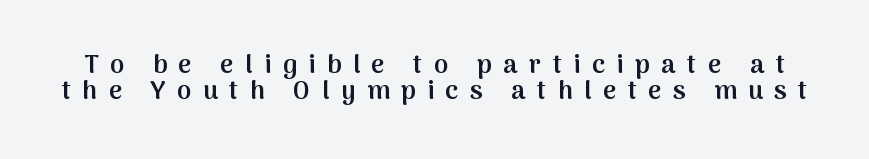
{"italic": "no", "bold": "semi", "underline": "no", "line_spacing": "tight", "line_spacing_ratio": 0.99, "letter_spacing": "wide", "letter_spacing_em": 0.44, "glyph_px": 26}
